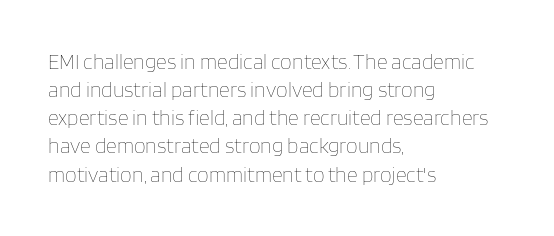
The image shows 21 px text type, upright; set left-aligned, normal line spacing (1.34x), normal letter spacing, not underlined.
